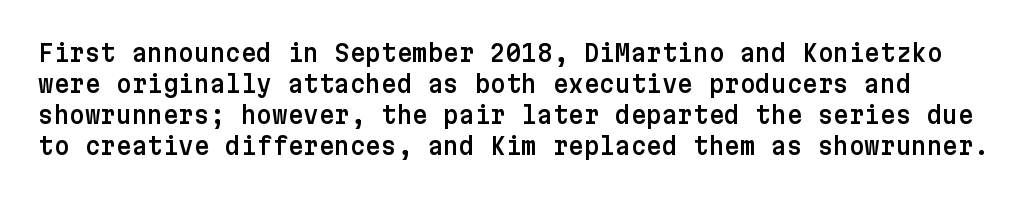
Is there much room between lines? A standard amount, neither cramped nor airy. Unmarked baselines from the first word to the last. The lettering stays uniformly vertical, giving the passage a roman look. How are the letters spaced? Ordinarily, with no added tracking.
